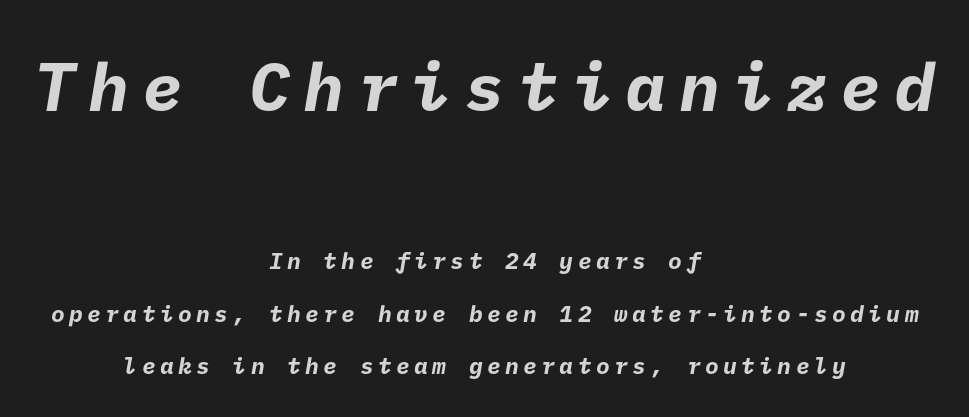
The strip under each line holds only bare page. Check where the strokes stop: nothing finishes them off — pure sans. Airy leading. Heavy-handed strokes throughout: this text is bold. Bigger letters appear in the top chunk; the bottom chunk is reduced. A student would call this center alignment; a typographer would say set centered.
